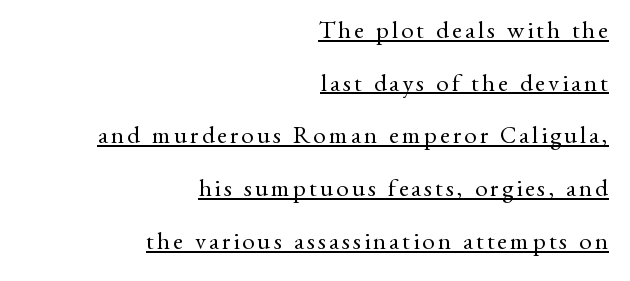
{"italic": "no", "bold": "no", "underline": "yes", "align": "right", "line_spacing": "loose", "line_spacing_ratio": 2.11, "glyph_px": 25}
